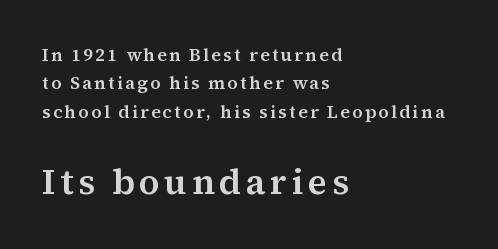
Do the characters align in a grid? No, the font is proportional. Layout note: lines flush left. The designer left line spacing at the default. Nobody drew a line under any word here. To sum up the face: it has serifs.
